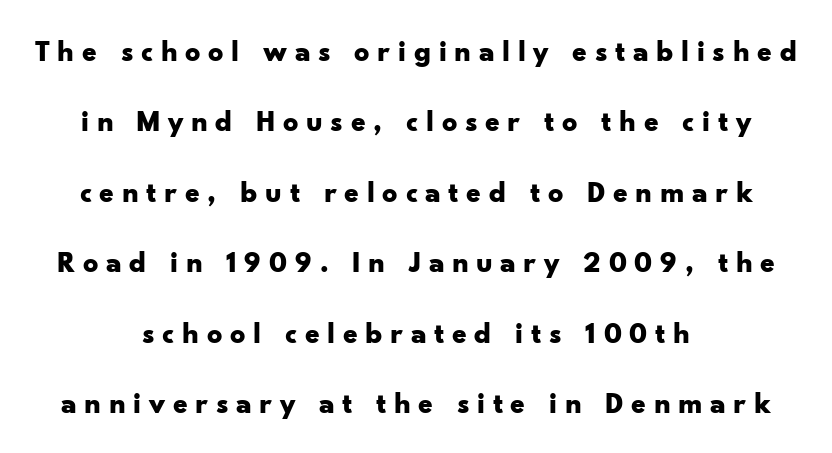
{"serif": "no", "italic": "no", "bold": "yes", "weight": "bold", "width": "wide", "stroke_contrast": "low", "x_height": "small", "monospaced": "no", "underline": "no", "align": "center", "line_spacing": "loose", "line_spacing_ratio": 2.35, "letter_spacing": "wide", "letter_spacing_em": 0.25, "glyph_px": 30}
